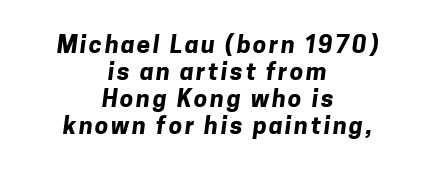
Q: Is the text bold? A: Yes.
Q: Is the text underlined? A: No.
Q: How is the paragraph aligned? A: Centered.
Q: Is the spacing between lines tight, normal or loose? A: Tight.
